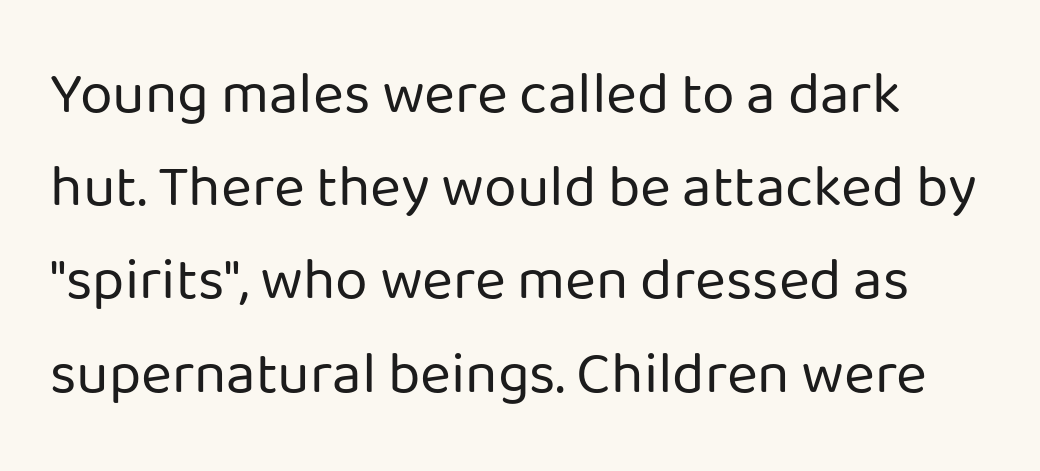
Q: Is the text bold? A: No.
Q: Is the text italic (slanted)? A: No, it is upright.
Q: Is the typeface a serif or a sans-serif typeface? A: Sans-serif.
Q: Is the text underlined? A: No.
Q: Is the spacing between letters normal or unusually wide? A: Normal.
Q: Is the spacing between lines tight, normal or loose? A: Normal.
Q: Width (condensed, normal, or wide)? A: Normal.
Q: Stroke contrast? A: Low.
Q: x-height? A: Medium.
Q: Monospaced? A: No.
